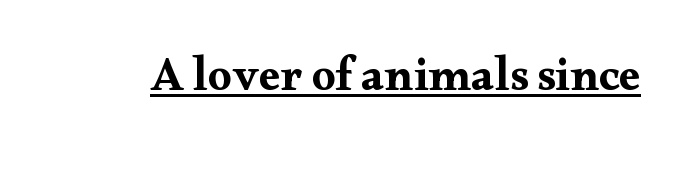
Q: Is the text italic (slanted)? A: No, it is upright.
Q: Is the typeface a serif or a sans-serif typeface? A: Serif.
Q: Is the text underlined? A: Yes.
Q: Is the spacing between letters normal or unusually wide? A: Normal.
Q: Width (condensed, normal, or wide)? A: Wide.
Q: Stroke contrast? A: Medium.
Q: x-height? A: Small.
Q: Monospaced? A: No.
